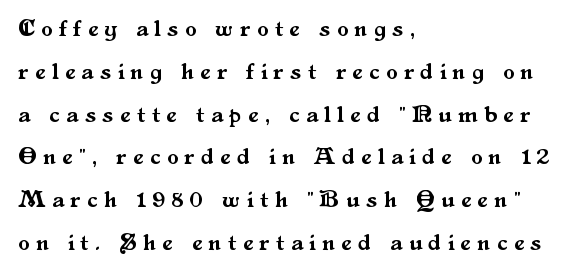
Q: Is the text italic (slanted)? A: No, it is upright.
Q: Is the text underlined? A: No.
Q: How is the paragraph aligned? A: Left-aligned.
Q: Is the spacing between letters normal or unusually wide? A: Unusually wide.
